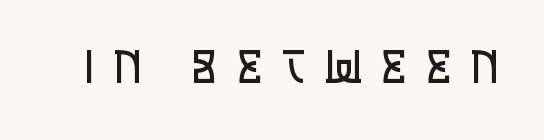
The image shows 45 px regular-weight, condensed sans-serif type, upright; set unusually wide letter spacing (+0.44 em), not underlined; low stroke contrast and a large x-height.
